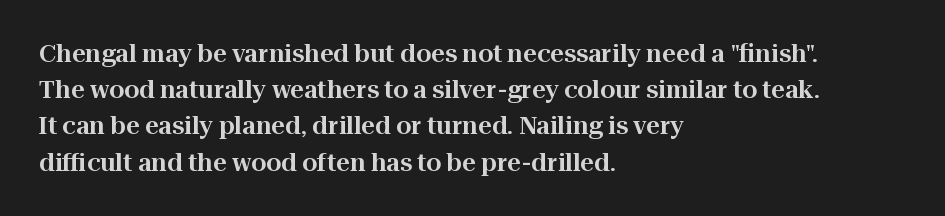
{"italic": "no", "underline": "no", "align": "left", "line_spacing": "normal", "line_spacing_ratio": 1.51, "letter_spacing": "normal", "letter_spacing_em": 0.0, "glyph_px": 24}
